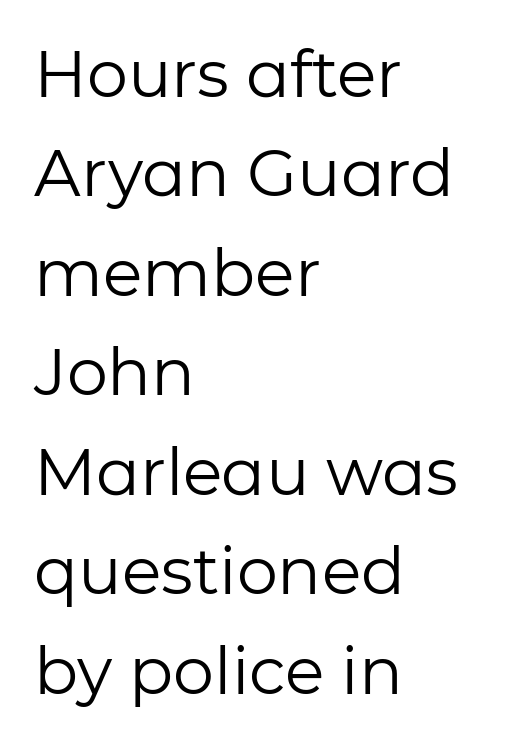
{"serif": "no", "italic": "no", "bold": "no", "weight": "regular", "width": "normal", "stroke_contrast": "low", "x_height": "medium", "monospaced": "no", "underline": "no", "align": "left", "line_spacing": "normal", "line_spacing_ratio": 1.53, "letter_spacing": "normal", "letter_spacing_em": 0.0, "glyph_px": 65}
